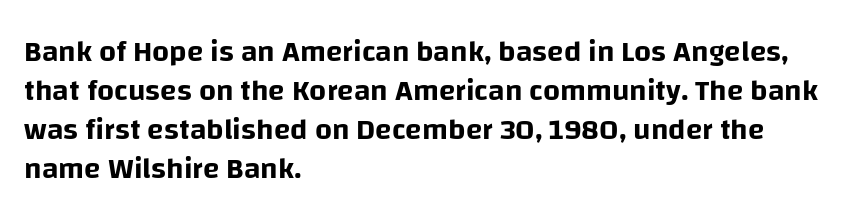
{"serif": "no", "italic": "no", "width": "normal", "stroke_contrast": "low", "x_height": "large", "monospaced": "no", "underline": "no", "align": "left", "line_spacing": "normal", "line_spacing_ratio": 1.3, "letter_spacing": "normal", "letter_spacing_em": 0.0, "glyph_px": 30}
